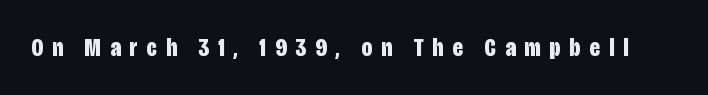
{"italic": "no", "bold": "yes", "underline": "no", "letter_spacing": "wide", "letter_spacing_em": 0.35, "glyph_px": 26}
